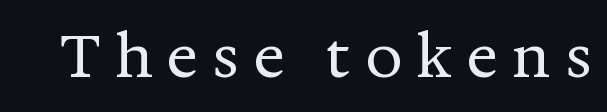
{"serif": "yes", "italic": "no", "bold": "no", "weight": "regular", "width": "normal", "stroke_contrast": "medium", "x_height": "medium", "monospaced": "no", "underline": "no", "letter_spacing": "wide", "letter_spacing_em": 0.24, "glyph_px": 59}
